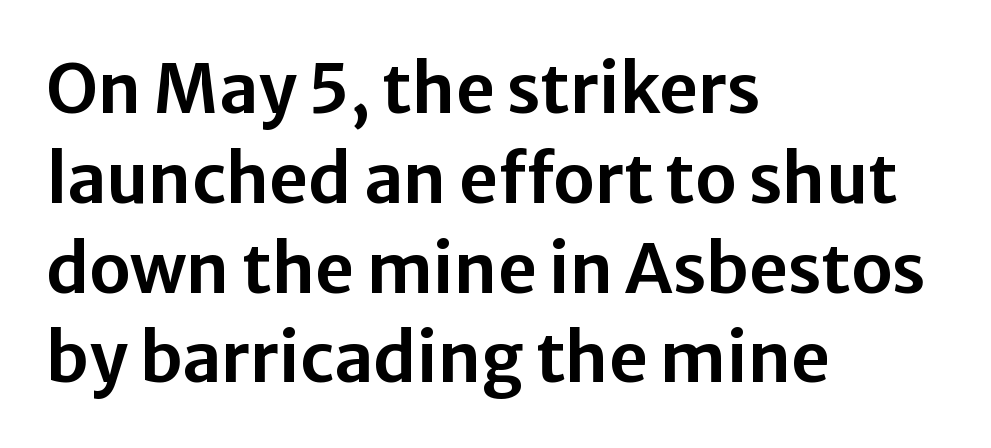
{"serif": "no", "italic": "no", "width": "normal", "stroke_contrast": "low", "x_height": "medium", "monospaced": "no", "underline": "no", "align": "left", "line_spacing": "normal", "line_spacing_ratio": 1.32, "letter_spacing": "normal", "letter_spacing_em": 0.0, "glyph_px": 68}
